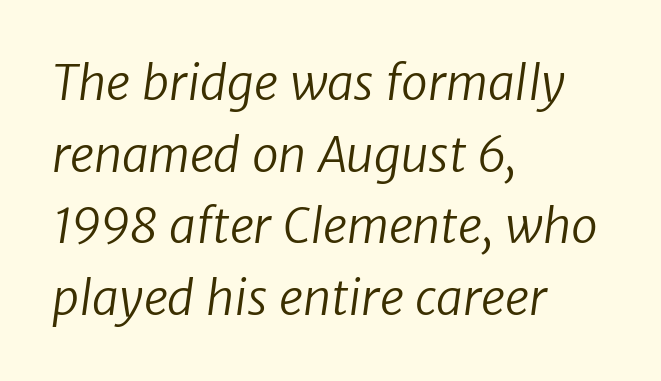
{"serif": "no", "bold": "no", "weight": "regular", "width": "normal", "stroke_contrast": "low", "x_height": "medium", "monospaced": "no", "underline": "no", "align": "left", "line_spacing": "normal", "line_spacing_ratio": 1.49, "letter_spacing": "normal", "letter_spacing_em": 0.0, "glyph_px": 48}
